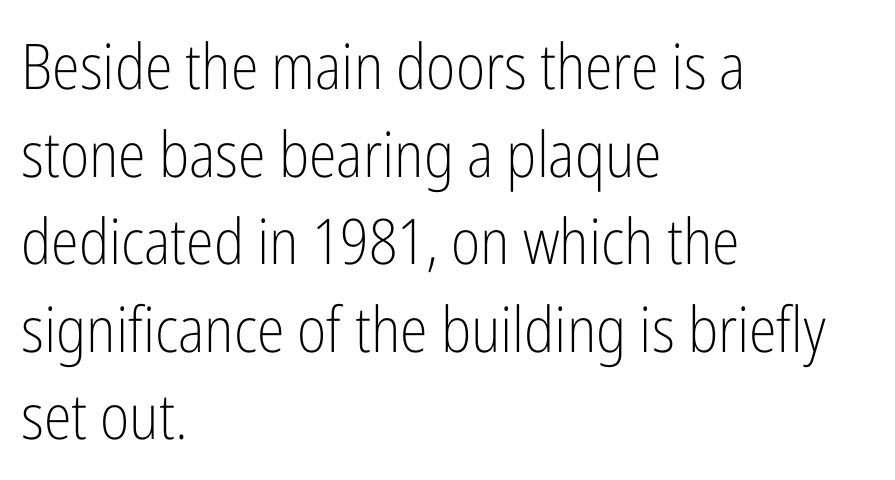
The image shows 63 px light, condensed sans-serif type, upright; set left-aligned, normal line spacing (1.39x), normal letter spacing, not underlined; low stroke contrast and a medium x-height.
